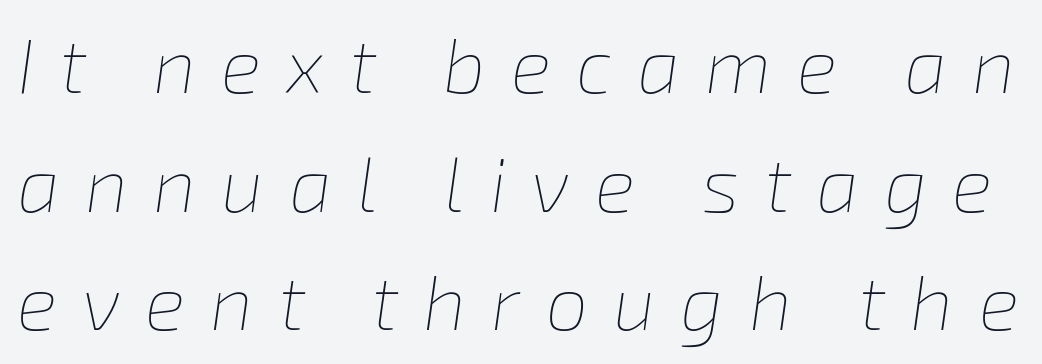
Q: Is the text bold? A: No.
Q: Is the text italic (slanted)? A: Yes, it leans right by about 8 degrees.
Q: Is the text underlined? A: No.
Q: Is the spacing between letters normal or unusually wide? A: Unusually wide.
Q: Is the spacing between lines tight, normal or loose? A: Normal.
Q: Width (condensed, normal, or wide)? A: Normal.
Q: Stroke contrast? A: Low.
Q: x-height? A: Medium.
Q: Monospaced? A: No.
